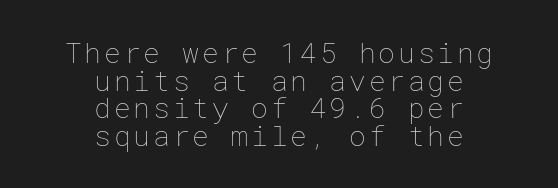
Italic? Not at all — the glyphs are vertical. Summary of weight: not heavy and not bold. No word sits above an underline. One glance says dense: line gaps are narrower than usual.
